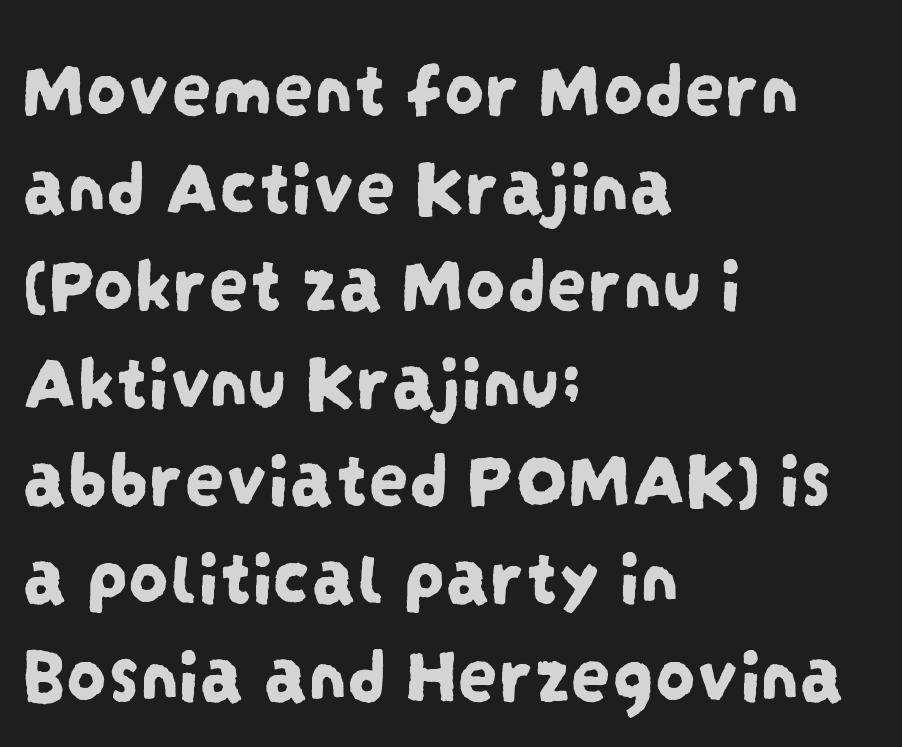
The rendering uses natural spacing where letterforms have individual widths. Casual observation: everything's shoved over to the left. The line texture is even and compact thanks to regular tracking. Regarding serifs, this sample does without them. Honestly, there is no underline to notice here at all.
